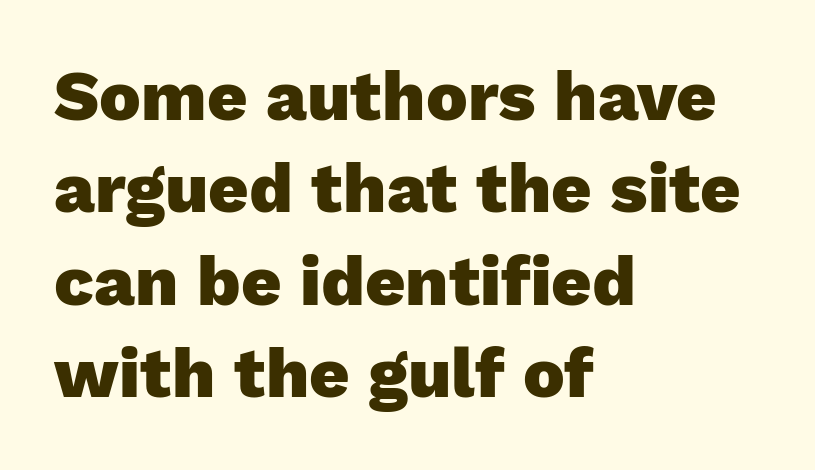
Q: Is the text bold? A: Yes.
Q: Is the text italic (slanted)? A: No, it is upright.
Q: Is the typeface a serif or a sans-serif typeface? A: Sans-serif.
Q: Is the text underlined? A: No.
Q: How is the paragraph aligned? A: Left-aligned.
Q: Is the spacing between letters normal or unusually wide? A: Normal.
Q: Is the spacing between lines tight, normal or loose? A: Normal.
Q: Width (condensed, normal, or wide)? A: Normal.
Q: Stroke contrast? A: Low.
Q: x-height? A: Medium.
Q: Monospaced? A: No.
